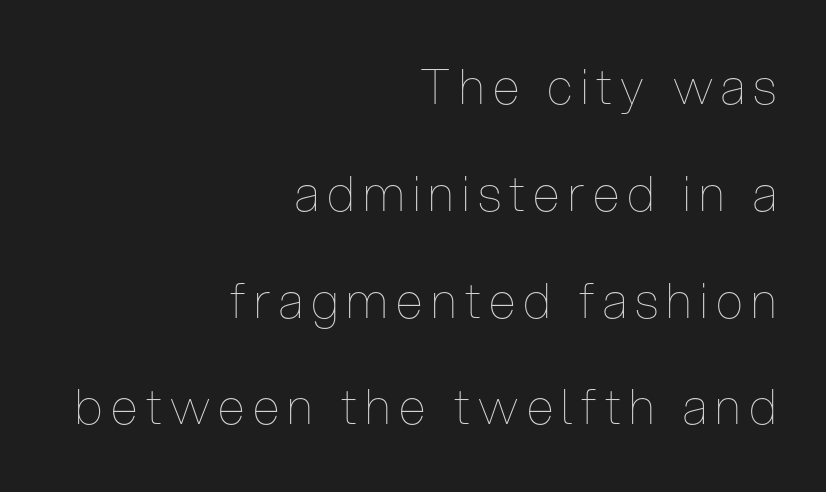
The image shows 49 px thin, condensed type, upright; set right-aligned, loose line spacing (2.18x), not underlined; low stroke contrast and a medium x-height.
